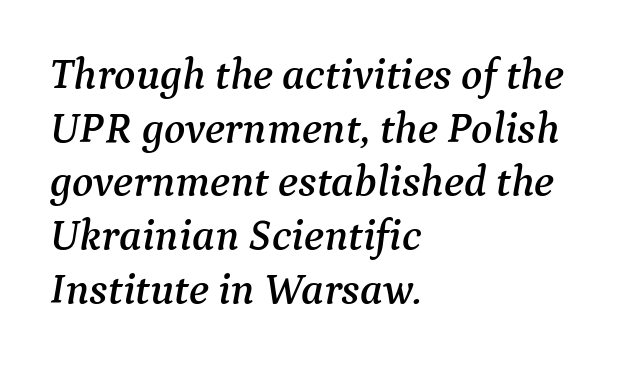
{"serif": "yes", "italic": "yes", "lean": "right", "slant_degrees": 9, "width": "normal", "stroke_contrast": "medium", "x_height": "medium", "monospaced": "no", "underline": "no", "align": "left", "line_spacing_ratio": 1.22, "letter_spacing": "normal", "letter_spacing_em": 0.0, "glyph_px": 44}
